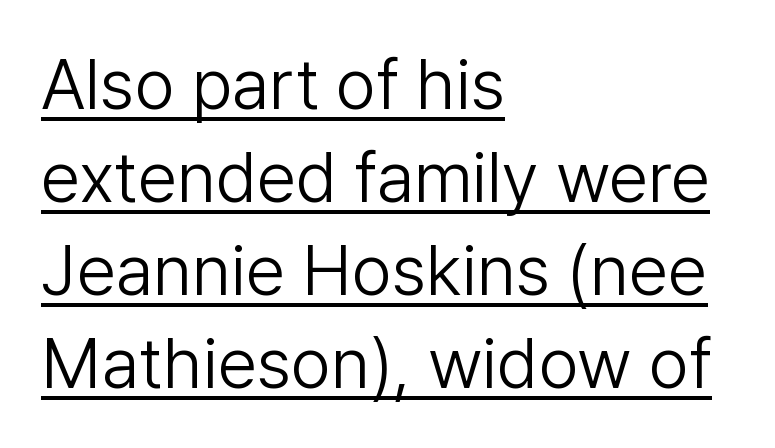
{"serif": "no", "italic": "no", "bold": "no", "weight": "light", "width": "normal", "stroke_contrast": "low", "x_height": "medium", "monospaced": "no", "underline": "yes", "align": "left", "line_spacing": "normal", "line_spacing_ratio": 1.31, "letter_spacing": "normal", "letter_spacing_em": 0.0, "glyph_px": 71}
